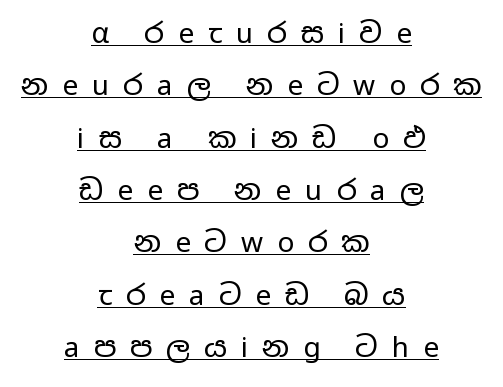
The image shows 28 px regular-weight, wide sans-serif type, upright; set centered, line spacing 1.87x, unusually wide letter spacing (+0.5 em), underlined; low stroke contrast and a medium x-height.
